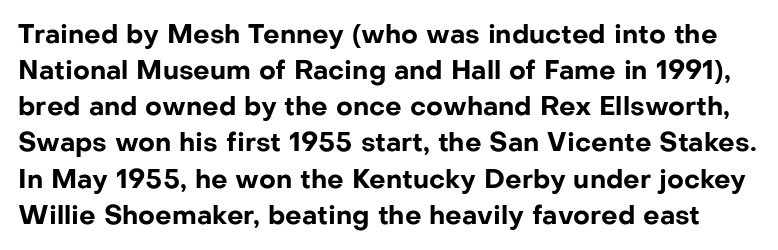
{"italic": "no", "bold": "yes", "underline": "no", "line_spacing": "normal", "line_spacing_ratio": 1.39, "letter_spacing": "normal", "letter_spacing_em": 0.0, "glyph_px": 26}
